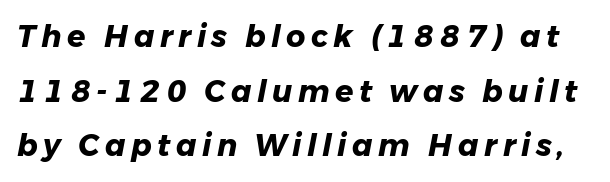
{"italic": "yes", "lean": "right", "slant_degrees": 11, "bold": "yes", "weight": "heavy", "width": "normal", "stroke_contrast": "low", "x_height": "medium", "monospaced": "no", "underline": "no", "line_spacing_ratio": 1.82, "glyph_px": 30}
